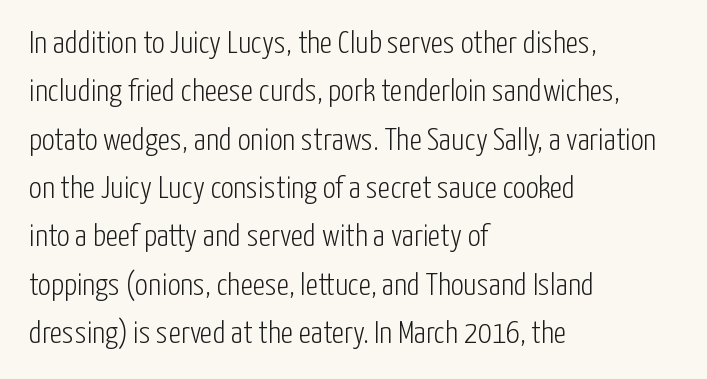
The image shows 32 px light, condensed sans-serif type, upright; set left-aligned, normal line spacing (1.51x), normal letter spacing, not underlined; low stroke contrast and a medium x-height.
